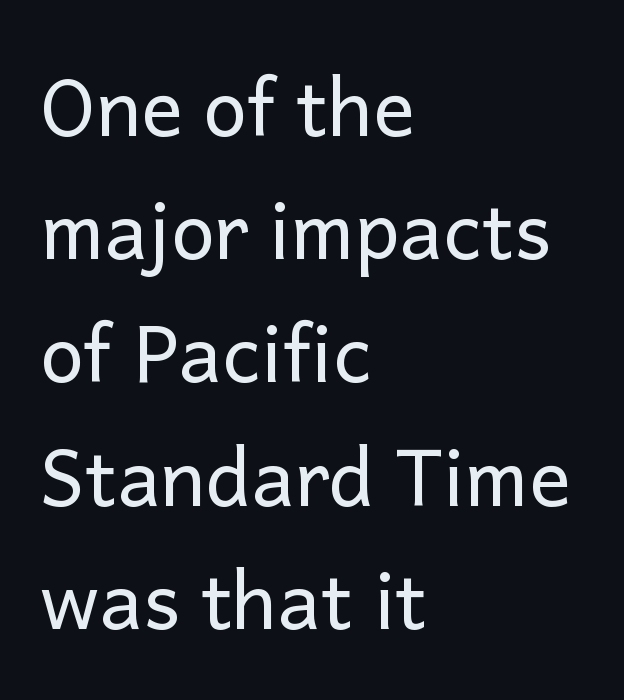
This rendering leaves character spacing at its baseline value. This is sans-serif lettering, the kind often seen on screens and signage. Regular leading. The specimen reads as upright at a glance. Left-aligned paragraph, ragged on the right.
